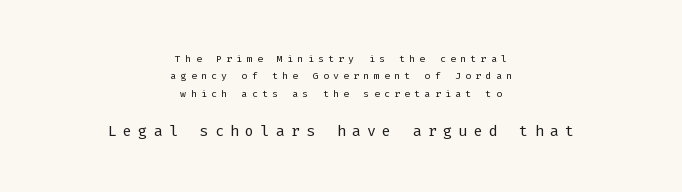
Q: Is the text bold? A: No.
Q: Is the text italic (slanted)? A: No, it is upright.
Q: Is the text underlined? A: No.
Q: How is the paragraph aligned? A: Centered.
Q: Is the spacing between letters normal or unusually wide? A: Unusually wide.
Q: Is the spacing between lines tight, normal or loose? A: Normal.
Q: Which block of text is set in a larger size, the first (top) or the second (bottom)? A: The second (bottom) one.
